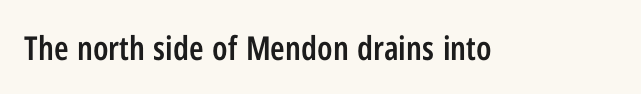
Q: Is the text bold? A: Semi-bold.
Q: Is the text italic (slanted)? A: No, it is upright.
Q: Is the typeface a serif or a sans-serif typeface? A: Sans-serif.
Q: Is the text underlined? A: No.
Q: Is the spacing between letters normal or unusually wide? A: Normal.
Q: Width (condensed, normal, or wide)? A: Condensed.
Q: Stroke contrast? A: Low.
Q: x-height? A: Medium.
Q: Monospaced? A: No.
